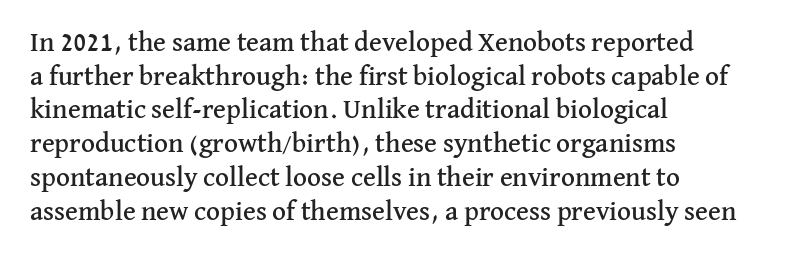
{"italic": "no", "underline": "no", "align": "left", "line_spacing": "normal", "line_spacing_ratio": 1.25, "letter_spacing": "normal", "letter_spacing_em": 0.0, "glyph_px": 27}
